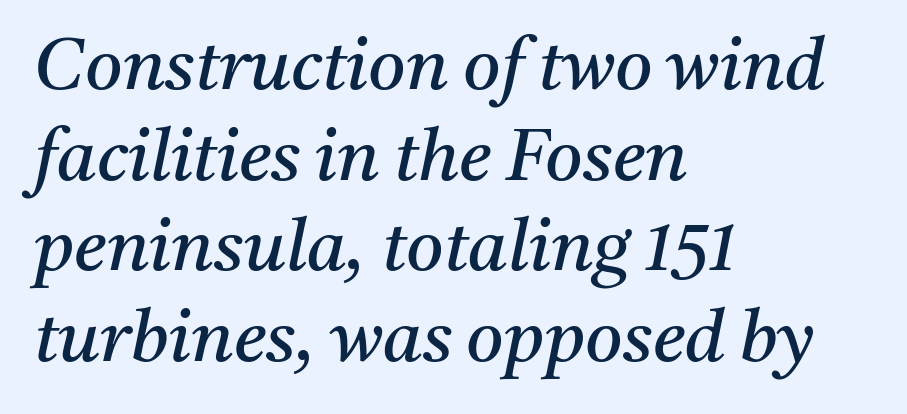
Q: Is the text bold? A: No.
Q: Is the text italic (slanted)? A: Yes, it leans right by about 11 degrees.
Q: Is the typeface a serif or a sans-serif typeface? A: Serif.
Q: Is the text underlined? A: No.
Q: How is the paragraph aligned? A: Left-aligned.
Q: Is the spacing between letters normal or unusually wide? A: Normal.
Q: Is the spacing between lines tight, normal or loose? A: Normal.
Q: Width (condensed, normal, or wide)? A: Normal.
Q: Stroke contrast? A: Medium.
Q: x-height? A: Medium.
Q: Monospaced? A: No.
